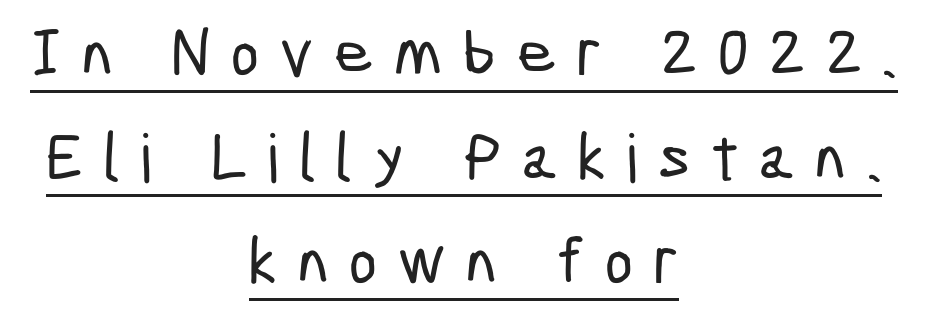
Q: Is the typeface a serif or a sans-serif typeface? A: Sans-serif.
Q: Is the text underlined? A: Yes.
Q: How is the paragraph aligned? A: Centered.
Q: Is the spacing between letters normal or unusually wide? A: Unusually wide.
Q: Is the spacing between lines tight, normal or loose? A: Normal.
Q: Width (condensed, normal, or wide)? A: Condensed.
Q: Stroke contrast? A: Low.
Q: x-height? A: Medium.
Q: Monospaced? A: No.
